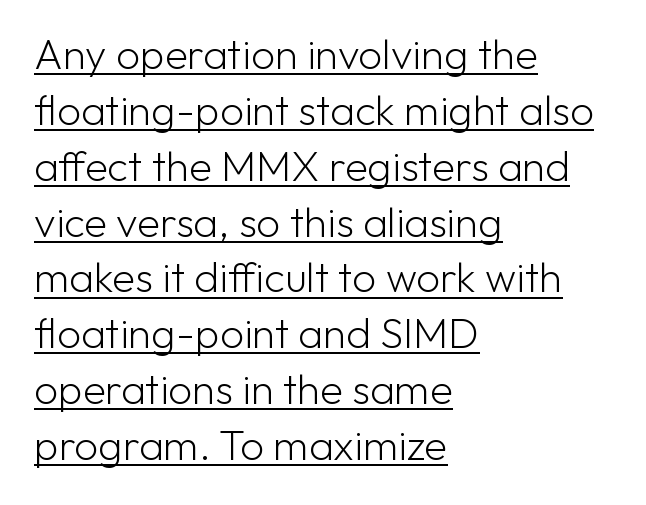
{"serif": "no", "italic": "no", "bold": "no", "weight": "light", "width": "normal", "stroke_contrast": "low", "x_height": "medium", "monospaced": "no", "underline": "yes", "align": "left", "line_spacing": "normal", "line_spacing_ratio": 1.33, "letter_spacing": "normal", "letter_spacing_em": 0.0, "glyph_px": 42}
